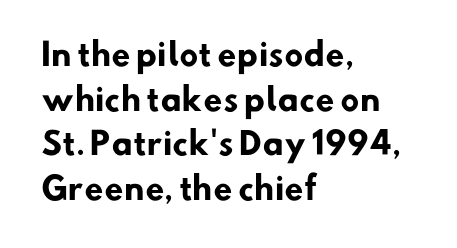
{"serif": "no", "bold": "yes", "weight": "heavy", "width": "normal", "stroke_contrast": "low", "x_height": "small", "monospaced": "no", "underline": "no", "align": "left", "line_spacing": "normal", "line_spacing_ratio": 1.44, "letter_spacing": "normal", "letter_spacing_em": 0.0, "glyph_px": 31}
